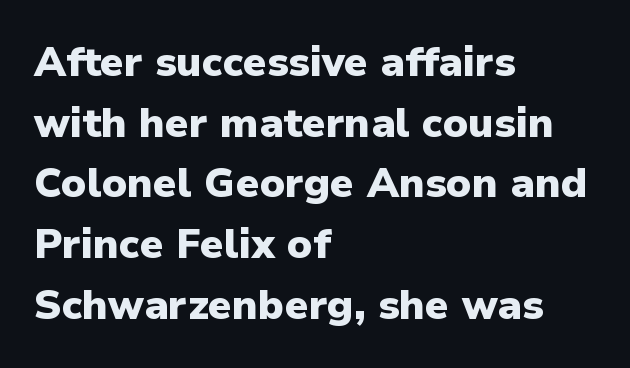
{"serif": "no", "italic": "no", "bold": "yes", "weight": "heavy", "width": "normal", "stroke_contrast": "low", "x_height": "medium", "monospaced": "no", "underline": "no", "align": "left", "line_spacing": "normal", "line_spacing_ratio": 1.48, "letter_spacing": "normal", "letter_spacing_em": 0.0, "glyph_px": 41}
